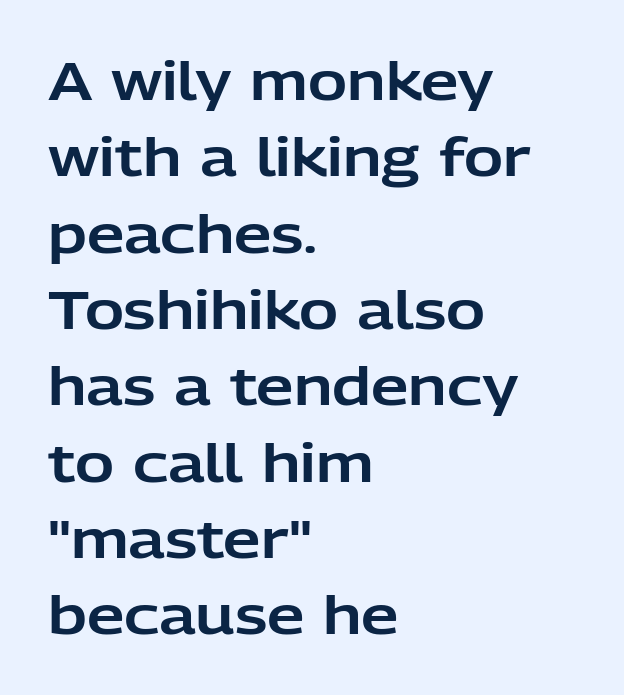
{"serif": "no", "italic": "no", "width": "normal", "stroke_contrast": "low", "x_height": "medium", "monospaced": "no", "underline": "no", "align": "left", "line_spacing": "normal", "line_spacing_ratio": 1.44, "letter_spacing": "normal", "letter_spacing_em": 0.0, "glyph_px": 53}
